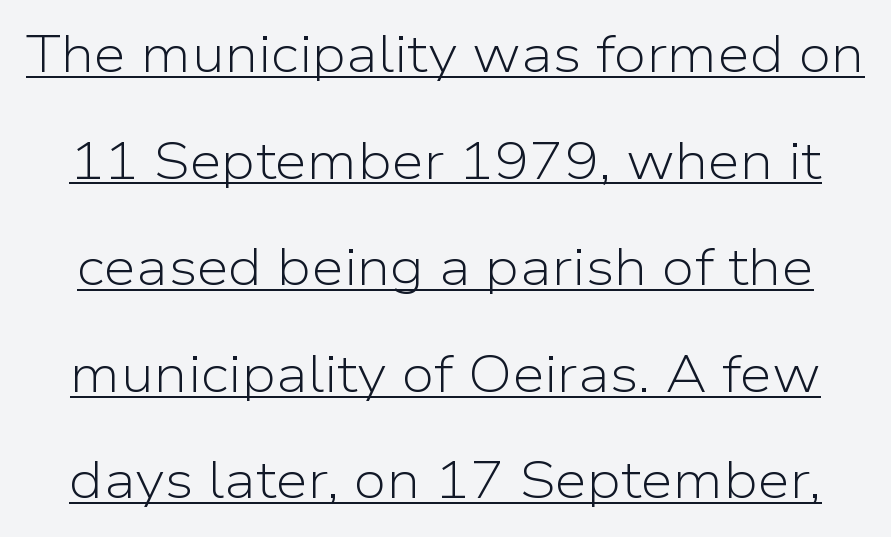
Q: Is the text bold? A: No.
Q: Is the text italic (slanted)? A: No, it is upright.
Q: Is the typeface a serif or a sans-serif typeface? A: Sans-serif.
Q: Is the text underlined? A: Yes.
Q: Is the spacing between letters normal or unusually wide? A: Normal.
Q: Is the spacing between lines tight, normal or loose? A: Loose.
Q: Width (condensed, normal, or wide)? A: Normal.
Q: Stroke contrast? A: Low.
Q: x-height? A: Medium.
Q: Monospaced? A: No.
